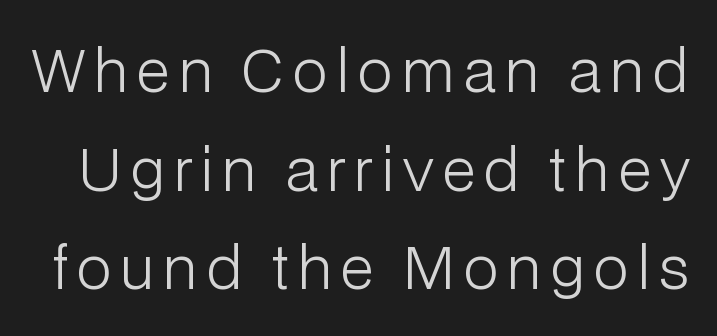
Proportional: the letters do not fall into vertical columns. The designer went with a sans here, leaving each stem footless. The strip under each line holds only bare page. Vertically, the passage feels balanced, rows spaced as you'd expect. Bold? No — there's no thickening of the strokes. This is roman type, the default non-slanted kind.
